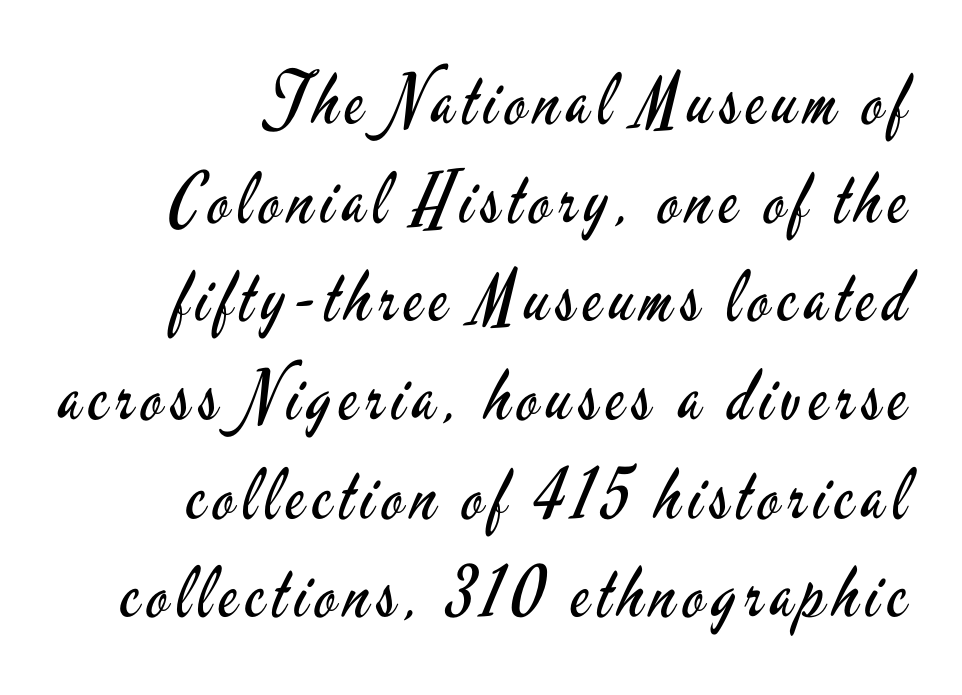
Q: Is the text bold? A: No.
Q: Is the text italic (slanted)? A: Yes.
Q: Is the typeface a serif or a sans-serif typeface? A: Sans-serif.
Q: Is the text underlined? A: No.
Q: How is the paragraph aligned? A: Right-aligned.
Q: Is the spacing between lines tight, normal or loose? A: Normal.
Q: Width (condensed, normal, or wide)? A: Condensed.
Q: Stroke contrast? A: Low.
Q: x-height? A: Small.
Q: Monospaced? A: No.
